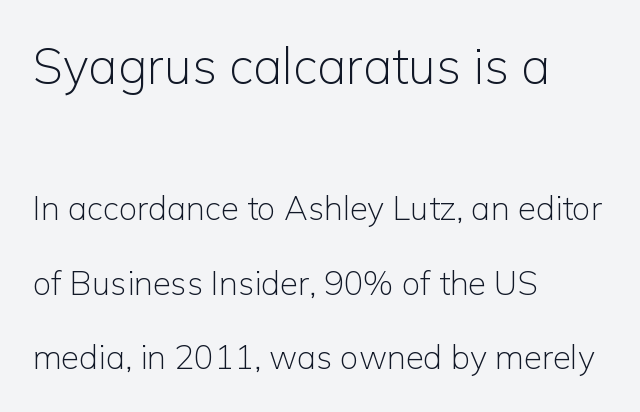
{"serif": "no", "italic": "no", "bold": "no", "weight": "light", "width": "normal", "stroke_contrast": "low", "x_height": "medium", "monospaced": "no", "underline": "no", "align": "left", "line_spacing": "loose", "line_spacing_ratio": 2.26, "letter_spacing": "normal", "letter_spacing_em": 0.0, "larger_block": "first", "size_ratio": 1.52, "glyph_px": 50}
